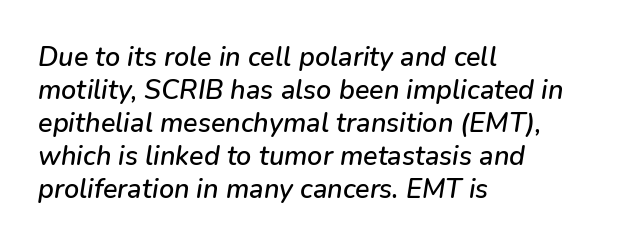
Q: Is the text italic (slanted)? A: Yes, it leans right by about 9 degrees.
Q: Is the text underlined? A: No.
Q: How is the paragraph aligned? A: Left-aligned.
Q: Is the spacing between letters normal or unusually wide? A: Normal.
